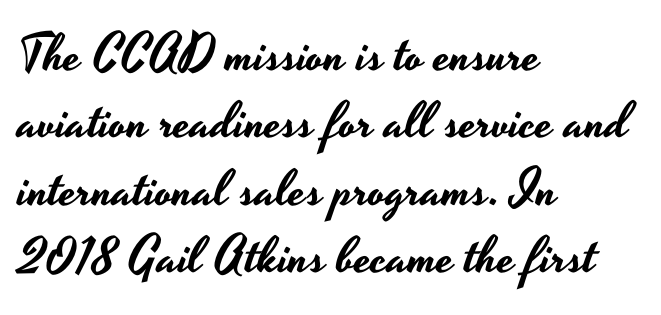
The image shows 51 px wide sans-serif type; set left-aligned, normal line spacing (1.32x), normal letter spacing, not underlined; low stroke contrast and a small x-height.
